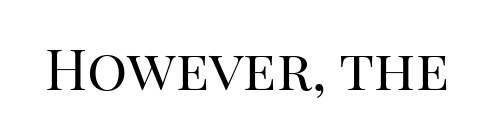
{"serif": "yes", "italic": "no", "bold": "no", "weight": "regular", "width": "normal", "stroke_contrast": "high", "x_height": "large", "monospaced": "no", "underline": "no", "letter_spacing": "normal", "letter_spacing_em": 0.0, "glyph_px": 56}
